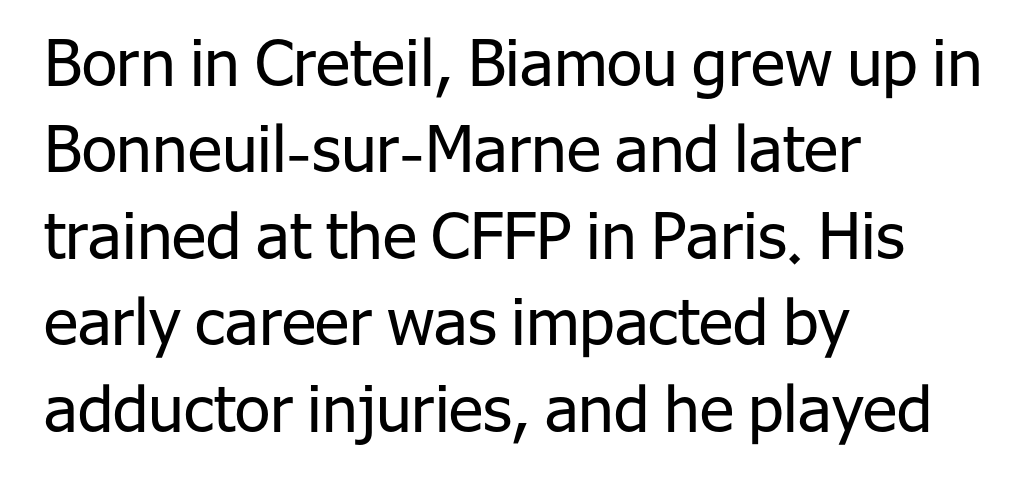
The image shows 64 px regular-weight sans-serif type, upright; set left-aligned, normal line spacing (1.35x), normal letter spacing, not underlined; low stroke contrast and a medium x-height.
